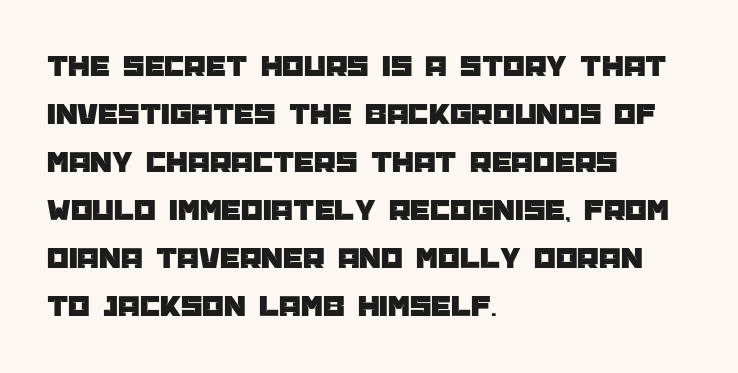
{"serif": "no", "italic": "no", "width": "normal", "stroke_contrast": "low", "x_height": "large", "monospaced": "no", "underline": "no", "align": "left", "line_spacing": "normal", "line_spacing_ratio": 1.55, "letter_spacing": "normal", "letter_spacing_em": 0.0, "glyph_px": 31}
